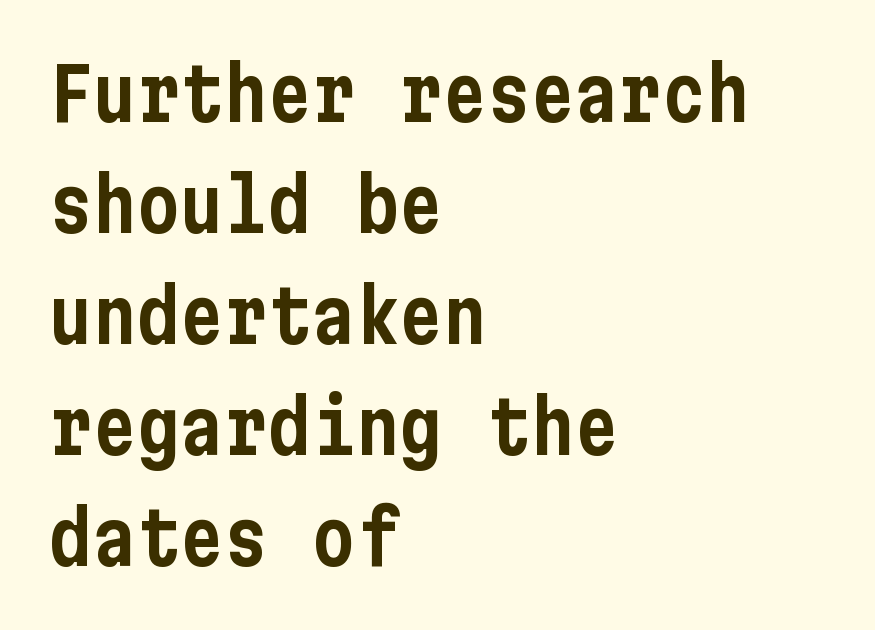
{"serif": "no", "italic": "no", "width": "condensed", "stroke_contrast": "low", "x_height": "medium", "underline": "no", "align": "left", "line_spacing": "normal", "line_spacing_ratio": 1.52, "letter_spacing": "normal", "letter_spacing_em": 0.0, "glyph_px": 73}
